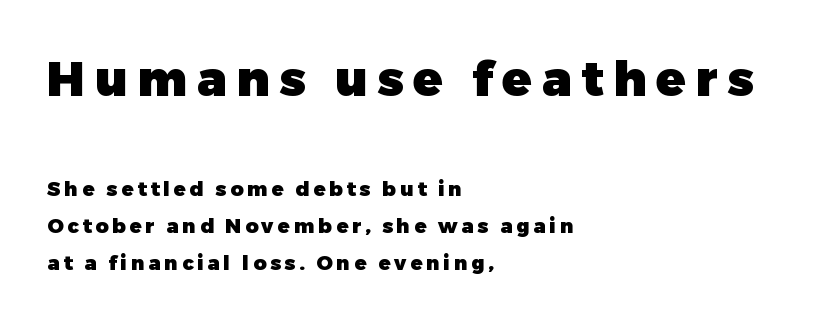
A dark, heavy texture on the line: the type is bold. The designer went with a sans here, leaving each stem footless. Is this a fixed-width face? No — the glyphs have proportional, varying widths. Italic: no, the glyphs are upright roman.
